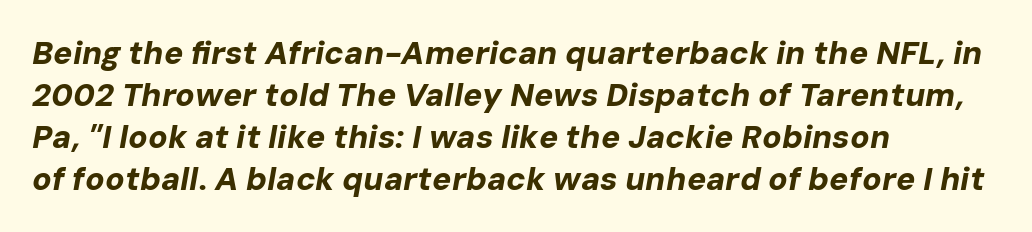
{"italic": "yes", "lean": "right", "slant_degrees": 10, "bold": "yes", "weight": "bold", "width": "normal", "stroke_contrast": "low", "x_height": "medium", "monospaced": "no", "underline": "no", "align": "left", "line_spacing": "normal", "line_spacing_ratio": 1.31, "letter_spacing": "normal", "letter_spacing_em": 0.0, "glyph_px": 32}
